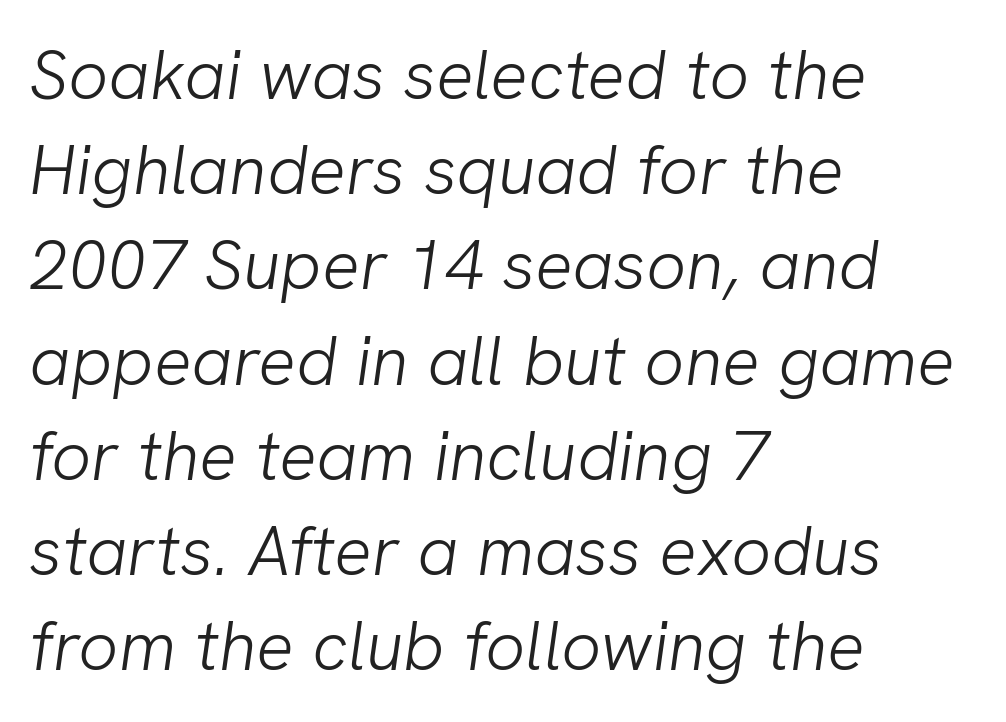
{"serif": "no", "bold": "no", "weight": "light", "width": "normal", "stroke_contrast": "low", "x_height": "medium", "monospaced": "no", "underline": "no", "align": "left", "line_spacing": "normal", "line_spacing_ratio": 1.36, "letter_spacing": "normal", "letter_spacing_em": 0.0, "glyph_px": 70}
